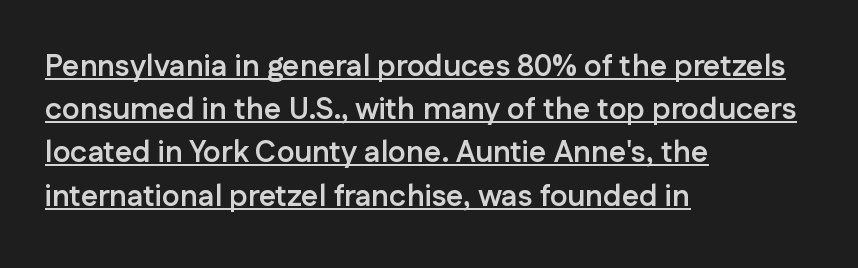
{"serif": "no", "italic": "no", "bold": "yes", "weight": "semibold", "width": "normal", "stroke_contrast": "low", "x_height": "medium", "monospaced": "no", "underline": "yes", "align": "left", "line_spacing": "normal", "line_spacing_ratio": 1.44, "letter_spacing": "normal", "letter_spacing_em": 0.0, "glyph_px": 30}
